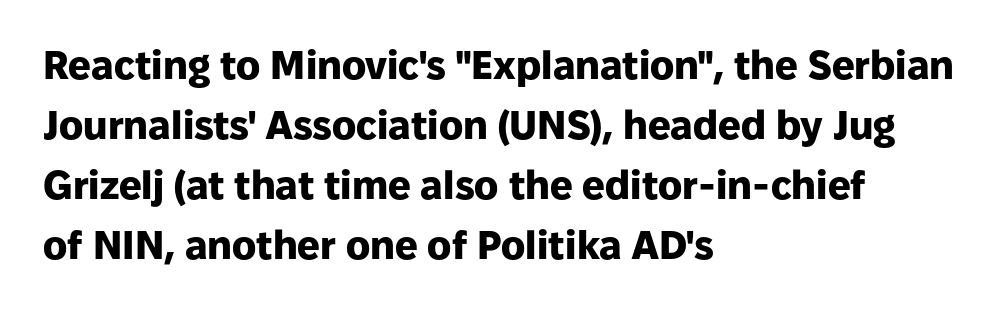
I'd call this a sans setting — the letters go barefoot. Clear beneath every line of the passage. Reading down the block, your eye returns to a fixed left position each line. Spacing verdict: proportional, widths tailored to each character. These lines were composed using upright roman letters.
